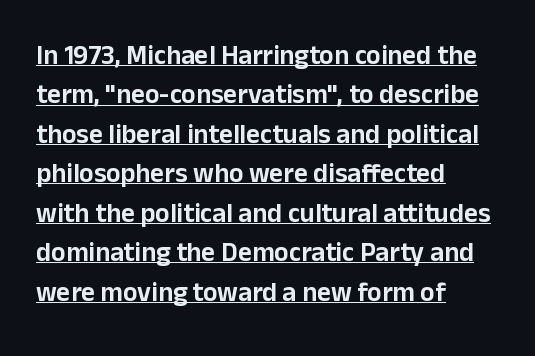
Q: Is the text italic (slanted)? A: No, it is upright.
Q: Is the text underlined? A: Yes.
Q: How is the paragraph aligned? A: Left-aligned.
Q: Is the spacing between letters normal or unusually wide? A: Normal.
Q: Is the spacing between lines tight, normal or loose? A: Normal.
